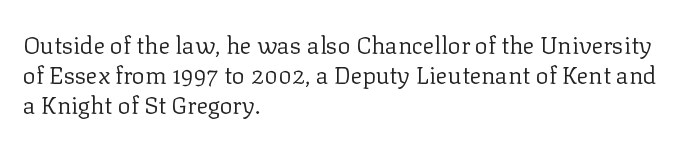
Q: Is the text bold? A: No.
Q: Is the text italic (slanted)? A: No, it is upright.
Q: Is the text underlined? A: No.
Q: How is the paragraph aligned? A: Left-aligned.
Q: Is the spacing between letters normal or unusually wide? A: Normal.
